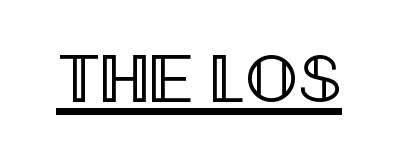
{"italic": "no", "width": "condensed", "x_height": "large", "monospaced": "no", "underline": "yes", "letter_spacing": "normal", "letter_spacing_em": 0.0, "glyph_px": 69}
